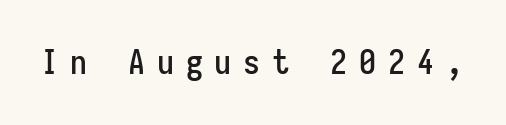
{"serif": "no", "italic": "no", "width": "condensed", "stroke_contrast": "low", "x_height": "medium", "monospaced": "yes", "underline": "no", "letter_spacing": "wide", "letter_spacing_em": 0.35, "glyph_px": 34}
